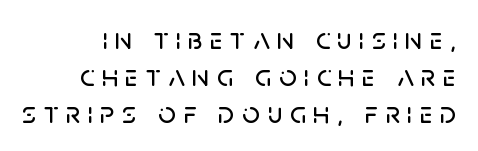
{"serif": "no", "italic": "no", "width": "normal", "stroke_contrast": "low", "x_height": "large", "monospaced": "no", "underline": "no", "line_spacing_ratio": 1.2, "letter_spacing": "wide", "letter_spacing_em": 0.24, "glyph_px": 31}
